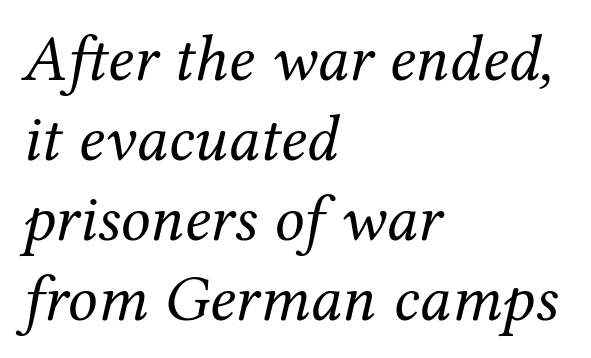
Stems here are at most as thick as an everyday book face. Each letter keeps its own natural width here, so spacing adapts to shape. Are there feet on the stems? There are — it's a serif. The zone under the glyphs is completely vacant. Line starts are locked; line ends wander.
